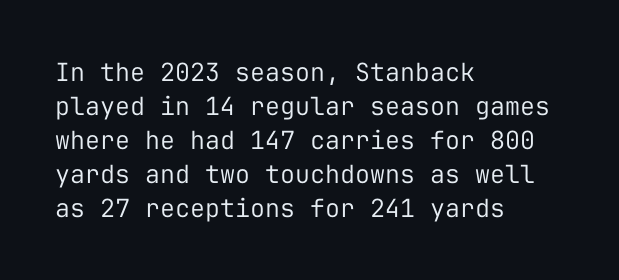
{"italic": "no", "bold": "no", "underline": "no", "align": "left", "line_spacing": "normal", "line_spacing_ratio": 1.36, "letter_spacing": "normal", "letter_spacing_em": 0.0, "glyph_px": 25}
